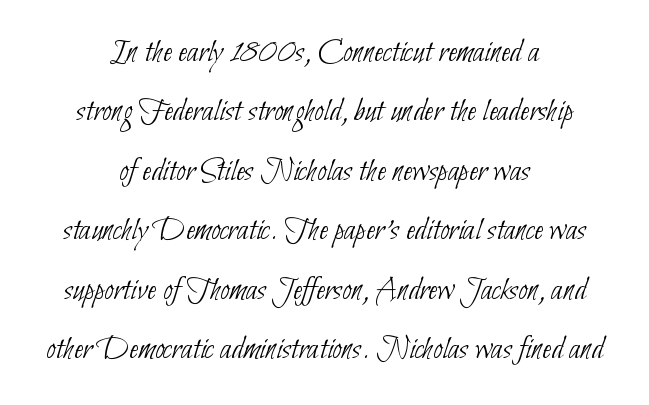
Descenders are the only things crossing below the line. These lines are centered, leaving both edges ragged. Heaviness? Minimal to ordinary, like unemphasized prose. The letterforms sit shoulder to shoulder at normal distance.
